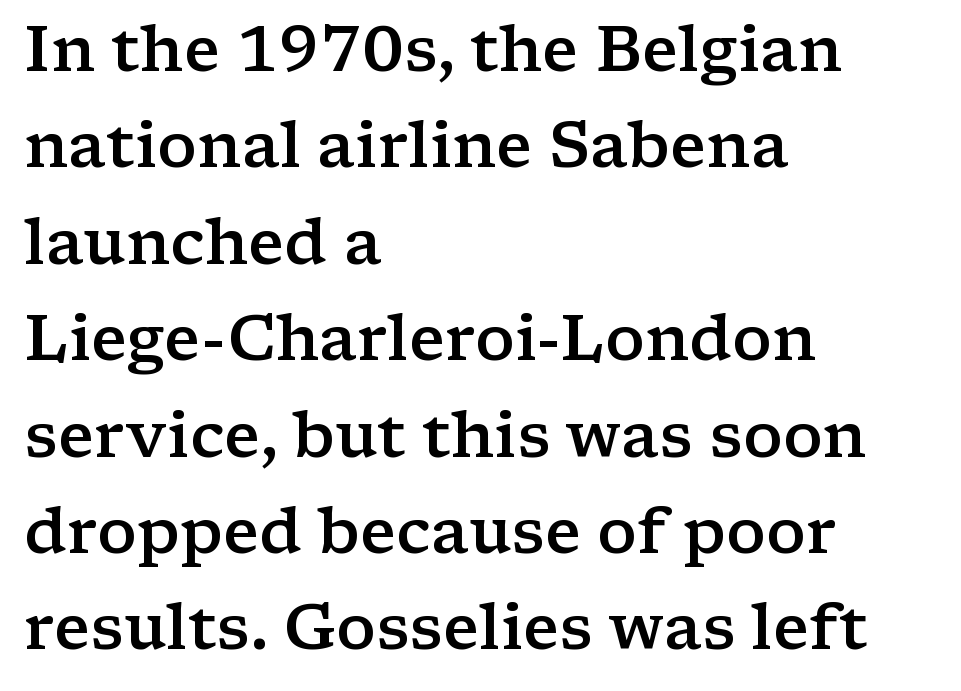
The image shows 63 px semibold, wide serif type, upright; set left-aligned, normal line spacing (1.53x), normal letter spacing, not underlined; low stroke contrast and a medium x-height.
